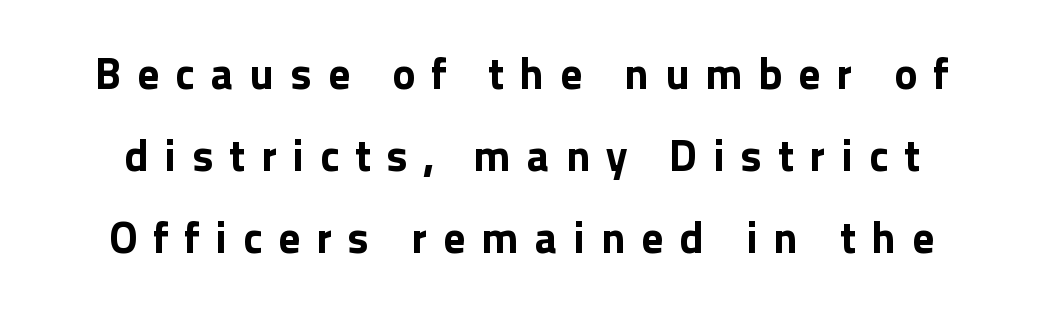
Q: Is the text bold? A: Yes.
Q: Is the text italic (slanted)? A: No, it is upright.
Q: Is the typeface a serif or a sans-serif typeface? A: Sans-serif.
Q: Is the text underlined? A: No.
Q: Is the spacing between letters normal or unusually wide? A: Unusually wide.
Q: Width (condensed, normal, or wide)? A: Normal.
Q: x-height? A: Medium.
Q: Monospaced? A: No.
